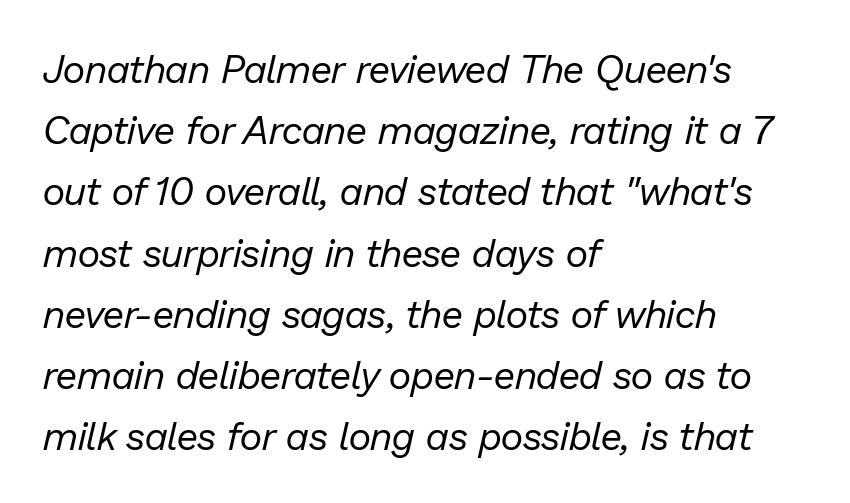
The image shows 39 px regular-weight type, italic (leaning right); set left-aligned, normal line spacing (1.57x), normal letter spacing, not underlined; low stroke contrast and a medium x-height.
